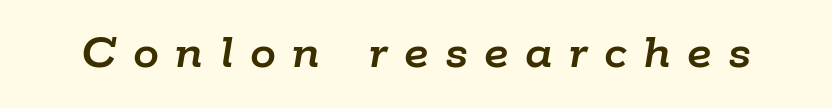
The image shows 52 px text type, italic (leaning right); set unusually wide letter spacing (+0.32 em), not underlined; low stroke contrast and a medium x-height.
